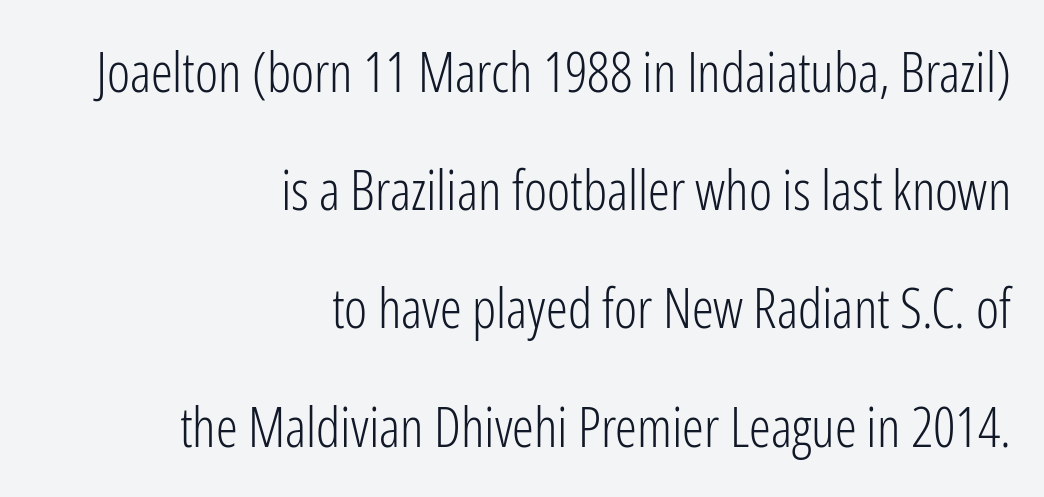
Q: Is the text bold? A: No.
Q: Is the text italic (slanted)? A: No, it is upright.
Q: Is the typeface a serif or a sans-serif typeface? A: Sans-serif.
Q: Is the text underlined? A: No.
Q: How is the paragraph aligned? A: Right-aligned.
Q: Is the spacing between letters normal or unusually wide? A: Normal.
Q: Is the spacing between lines tight, normal or loose? A: Loose.
Q: Width (condensed, normal, or wide)? A: Condensed.
Q: Stroke contrast? A: Low.
Q: x-height? A: Medium.
Q: Monospaced? A: No.
